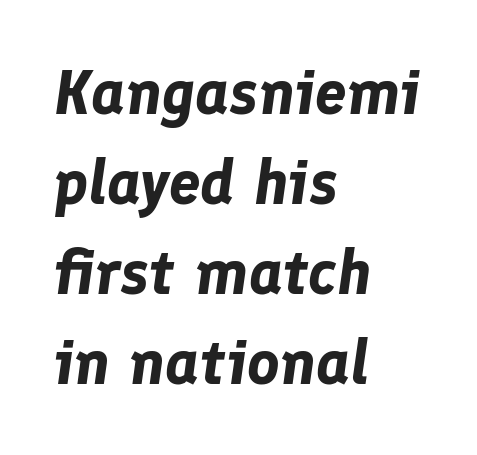
This block has exactly the height ordinary leading produces. The characters look thick and weighty, a clear bold. In CSS terms this would be text-align: left. Descenders are the only things crossing below the line. The type is set solid horizontally, with unmodified tracking.
